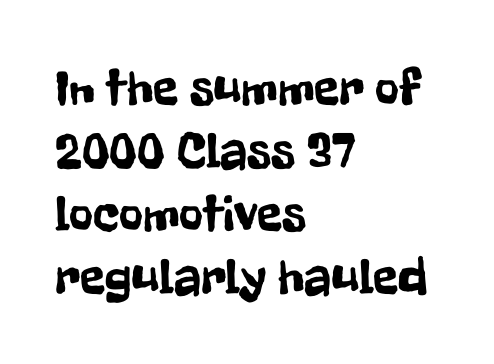
{"serif": "no", "italic": "no", "width": "condensed", "stroke_contrast": "low", "x_height": "medium", "monospaced": "no", "underline": "no", "align": "left", "line_spacing_ratio": 1.21, "letter_spacing": "normal", "letter_spacing_em": 0.0, "glyph_px": 52}
